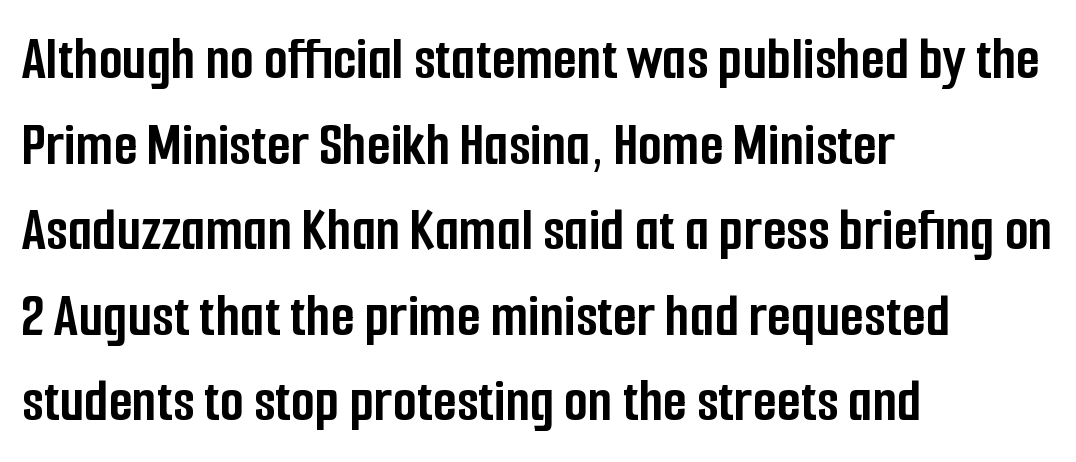
{"serif": "no", "italic": "no", "bold": "yes", "weight": "semibold", "width": "condensed", "stroke_contrast": "low", "x_height": "medium", "monospaced": "no", "underline": "no", "align": "left", "line_spacing": "normal", "line_spacing_ratio": 1.38, "letter_spacing": "normal", "letter_spacing_em": 0.0, "glyph_px": 62}
